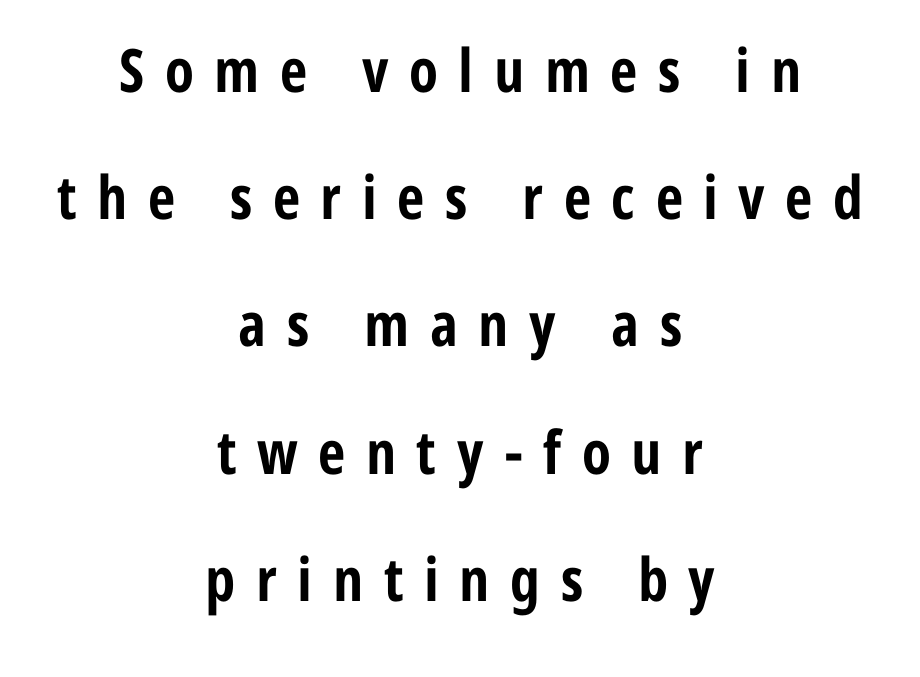
Visually the block forms a symmetrical silhouette, jagged on both flanks. The rendering shows plain stroke endings on the letterforms — a sans-serif design. Decoration check: the copy has no underline. Glyph-to-glyph distance is far greater than everyday printed text.
